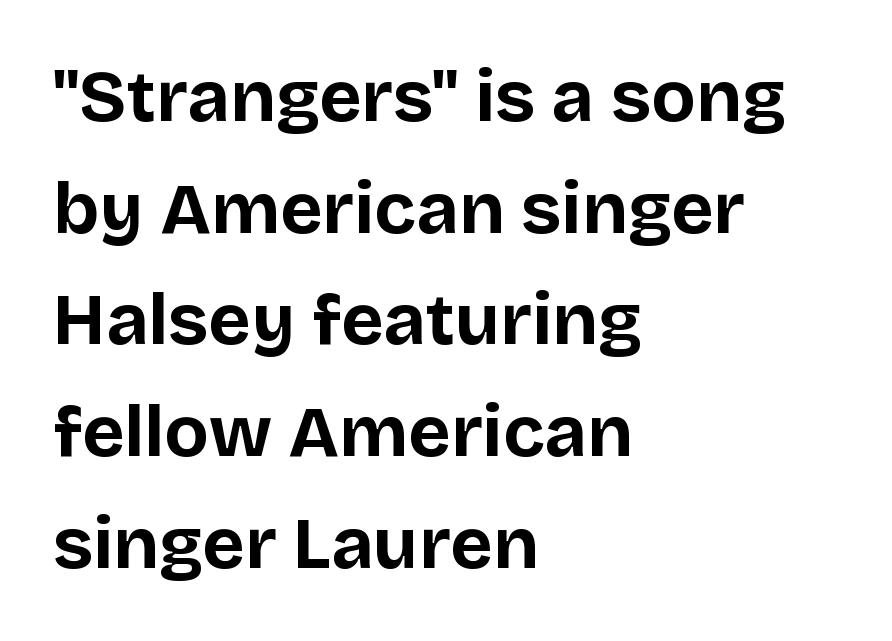
Q: Is the text bold? A: Yes.
Q: Is the text italic (slanted)? A: No, it is upright.
Q: Is the typeface a serif or a sans-serif typeface? A: Sans-serif.
Q: Is the text underlined? A: No.
Q: How is the paragraph aligned? A: Left-aligned.
Q: Is the spacing between letters normal or unusually wide? A: Normal.
Q: Is the spacing between lines tight, normal or loose? A: Normal.
Q: Width (condensed, normal, or wide)? A: Normal.
Q: Stroke contrast? A: Low.
Q: x-height? A: Large.
Q: Monospaced? A: No.
